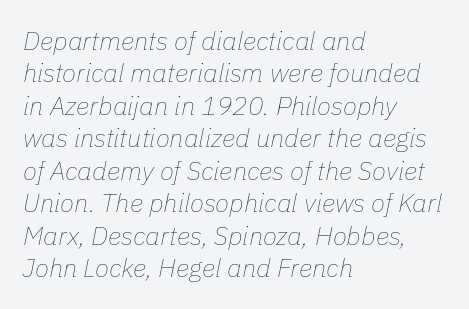
Q: Is the text bold? A: No.
Q: Is the text italic (slanted)? A: Yes, it leans right by about 11 degrees.
Q: Is the text underlined? A: No.
Q: How is the paragraph aligned? A: Left-aligned.
Q: Is the spacing between letters normal or unusually wide? A: Normal.
Q: Is the spacing between lines tight, normal or loose? A: Normal.
